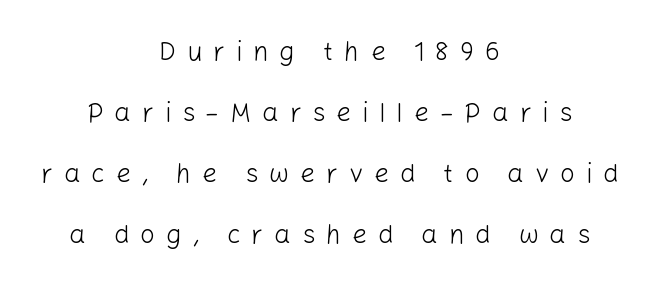
Heaviness? Minimal to ordinary, like unemphasized prose. The letters stand straight up with perfectly vertical stems. Honestly, the letter spacing is so wide it's the main thing you notice. Vertically, the passage feels expansive, rows floating well apart. The rag falls on both sides of this text block equally. The foot of each line stays bare and open.
